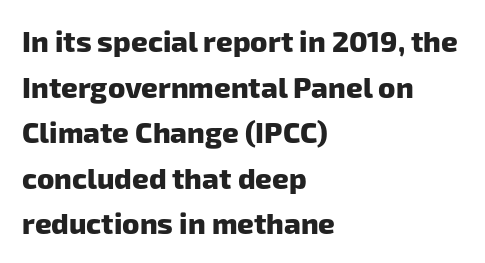
Chunky letters — that's bold for sure. Is the block centered? No — it sits flush against the left margin. Reading down the column, the eye jumps a familiar distance to each next line. Is this a fixed-width face? No — the glyphs have proportional, varying widths. Classification — sans serif. You could call the tracking neutral — neither tight nor loose.
